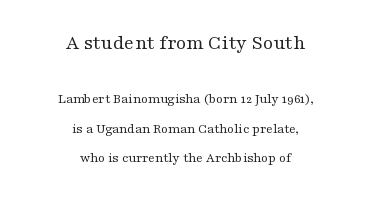
{"italic": "no", "bold": "no", "underline": "no", "align": "center", "line_spacing": "loose", "line_spacing_ratio": 2.08, "letter_spacing": "normal", "letter_spacing_em": 0.0, "larger_block": "first", "size_ratio": 1.5, "glyph_px": 21}
